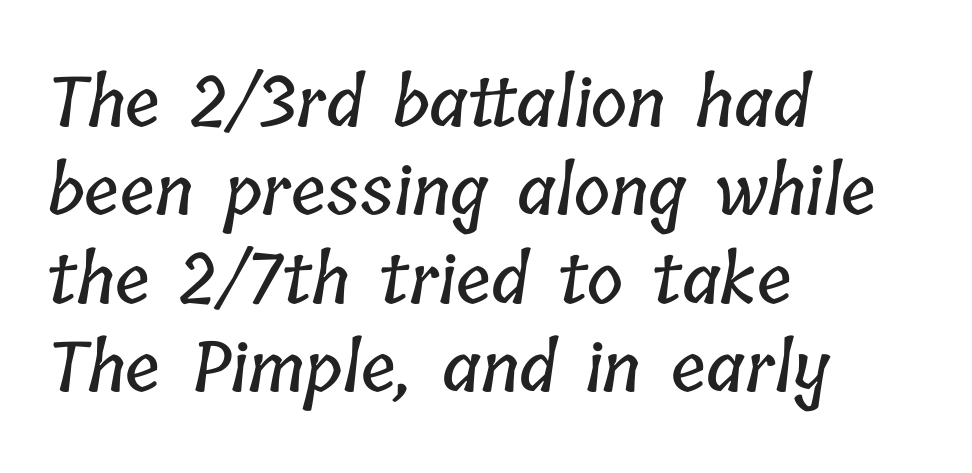
{"width": "condensed", "stroke_contrast": "low", "x_height": "medium", "monospaced": "no", "underline": "no", "align": "left", "line_spacing": "normal", "line_spacing_ratio": 1.28, "letter_spacing": "normal", "letter_spacing_em": 0.0, "glyph_px": 69}
